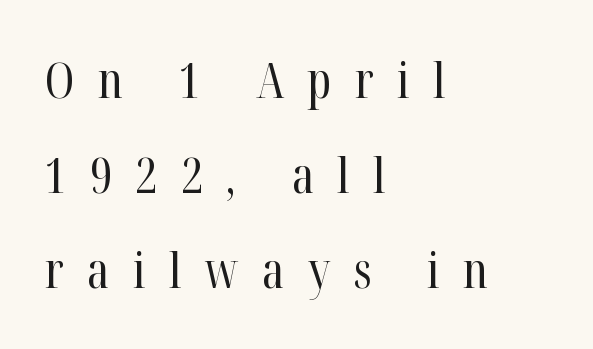
The image shows 49 px regular-weight, condensed serif type, upright; set left-aligned, loose line spacing (1.94x), unusually wide letter spacing (+0.48 em), not underlined; high stroke contrast and a medium x-height.
